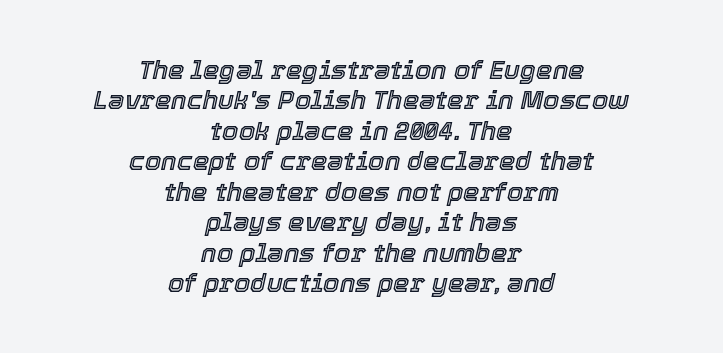
The letters sit at their default tracking, neither squeezed nor spread. Underline: absent. An italicized treatment has been applied to the whole sample. The typesetter chose a symmetrical, centered arrangement here.
